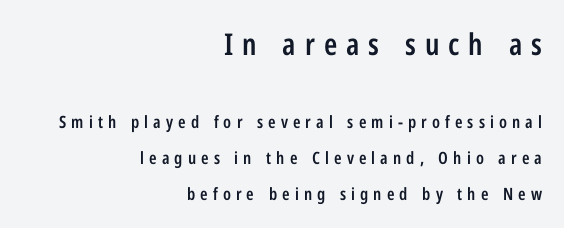
Q: Is the text bold? A: Semi-bold.
Q: Is the text italic (slanted)? A: No, it is upright.
Q: Is the typeface a serif or a sans-serif typeface? A: Sans-serif.
Q: Is the text underlined? A: No.
Q: How is the paragraph aligned? A: Right-aligned.
Q: Is the spacing between letters normal or unusually wide? A: Unusually wide.
Q: Is the spacing between lines tight, normal or loose? A: Loose.
Q: Which block of text is set in a larger size, the first (top) or the second (bottom)? A: The first (top) one.
Q: Width (condensed, normal, or wide)? A: Condensed.
Q: Stroke contrast? A: Low.
Q: x-height? A: Medium.
Q: Monospaced? A: No.
